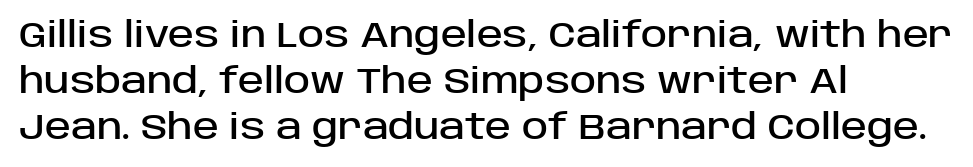
{"serif": "no", "italic": "no", "width": "normal", "stroke_contrast": "low", "x_height": "large", "monospaced": "no", "underline": "no", "align": "left", "line_spacing": "normal", "line_spacing_ratio": 1.31, "letter_spacing": "normal", "letter_spacing_em": 0.0, "glyph_px": 35}
